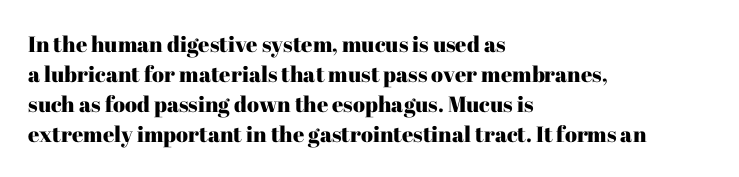
The image shows 22 px text type, upright; set left-aligned, normal line spacing (1.36x), normal letter spacing, not underlined.
